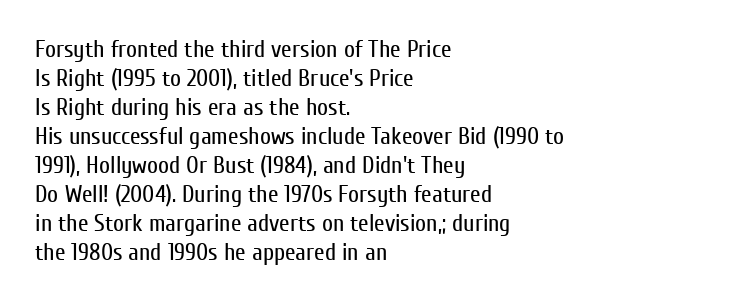
The strokes carry an ordinary text weight at most. Default kerning and tracking; the words read as compact shapes. The gap between lines stays unmarked. Does the lettering tilt? It doesn't — this is upright.
